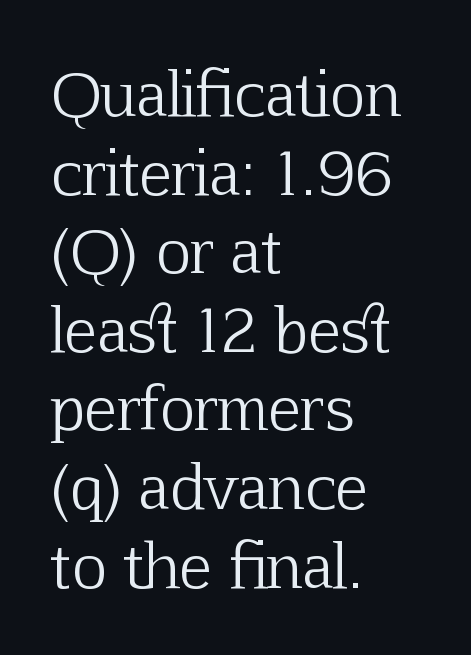
Q: Is the text bold? A: No.
Q: Is the text italic (slanted)? A: No, it is upright.
Q: Is the typeface a serif or a sans-serif typeface? A: Serif.
Q: Is the text underlined? A: No.
Q: How is the paragraph aligned? A: Left-aligned.
Q: Is the spacing between letters normal or unusually wide? A: Normal.
Q: Is the spacing between lines tight, normal or loose? A: Normal.
Q: Width (condensed, normal, or wide)? A: Normal.
Q: Stroke contrast? A: Low.
Q: x-height? A: Medium.
Q: Monospaced? A: No.
